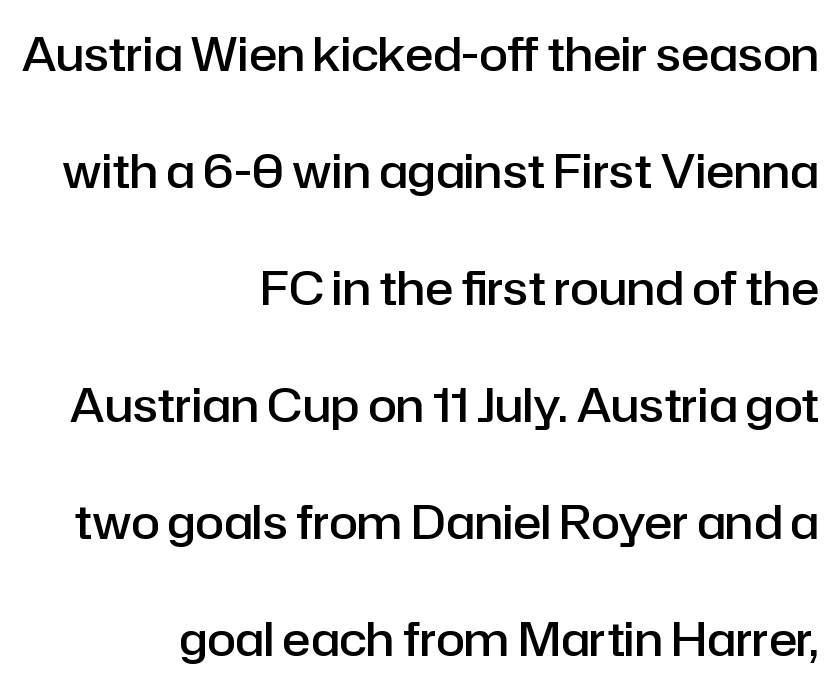
The face used here is proportionally spaced, like ordinary book or web type. The axis of the letterforms is exactly vertical. Notice the strokes are somewhat thickened but not fully heavy: this is a semibold. A bare baseline throughout the passage. This sample uses plain, unmodified letter spacing.
